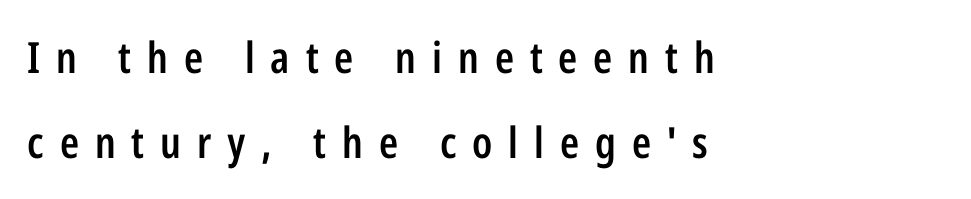
Letterform terminals end flat and unadorned throughout the passage. Underline: absent. The letters stand straight up with perfectly vertical stems. If you measured baseline to baseline, you'd find a long distance.
